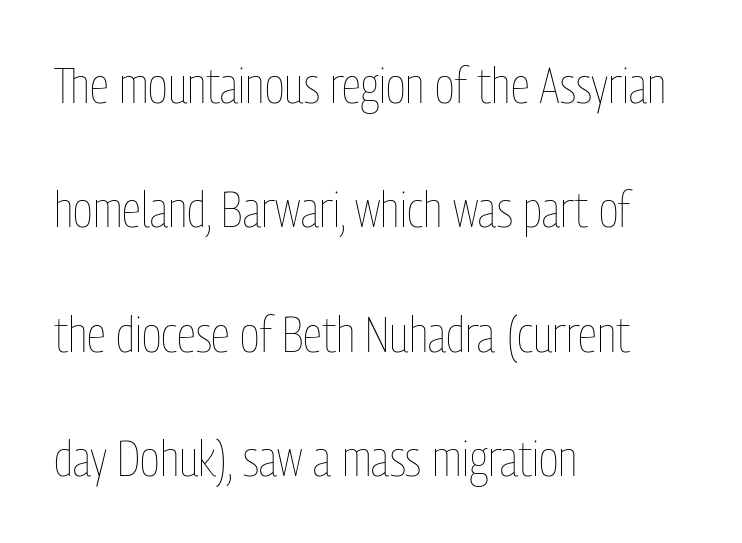
The image shows 50 px thin, condensed type, upright; set left-aligned, loose line spacing (2.49x), normal letter spacing, not underlined; low stroke contrast and a medium x-height.
